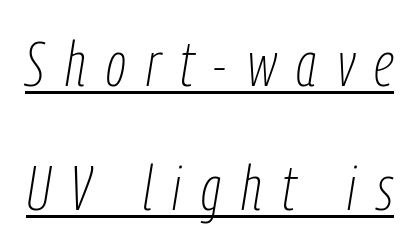
The image shows 63 px thin, condensed type, italic (leaning right); set loose line spacing (1.97x), unusually wide letter spacing (+0.32 em), underlined; low stroke contrast and a medium x-height.
